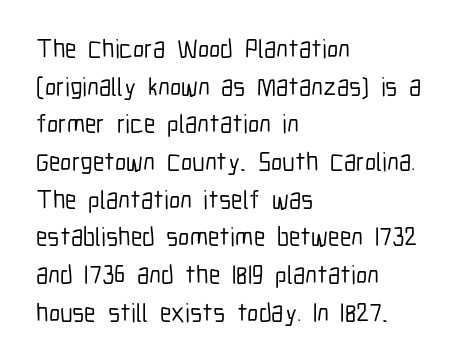
Which margin do the lines hug? The left one — the right edge is uneven. This sample uses plain, unmodified letter spacing. Glance below the letters and you will spot only blank space. Baseline-to-baseline distance is the conventional proportion of letter height.
